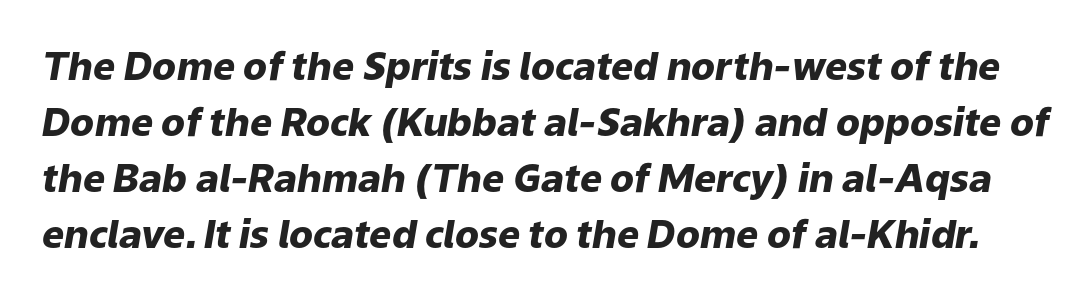
Here the designer chose a conventional face with non-uniform glyph widths. The passage shown has conventional tracking throughout. What weight is shown? A full bold with thick strokes. Lines of text with bare space underneath.
